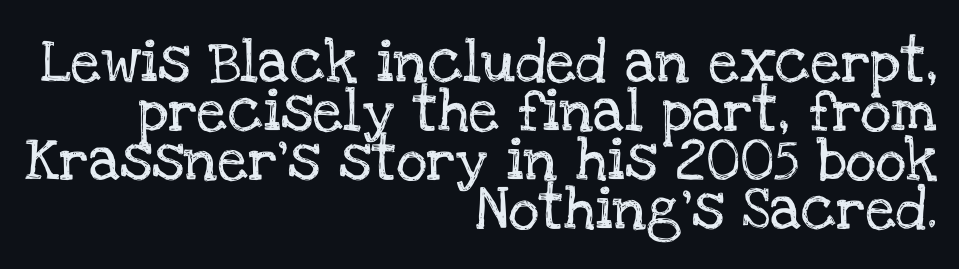
Regarding leading, the lines here are crowded together. If you drew a ruler down the right edge, every line would touch it. Does the lettering tilt? It doesn't — this is upright. Is this a fixed-width face? No — the glyphs have proportional, varying widths.
